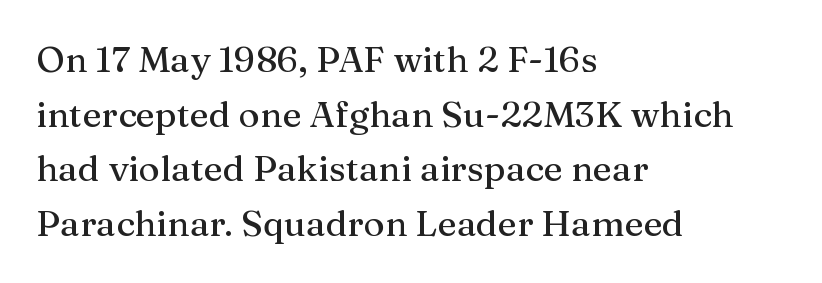
{"serif": "yes", "italic": "no", "width": "normal", "stroke_contrast": "medium", "x_height": "medium", "monospaced": "no", "underline": "no", "align": "left", "line_spacing": "normal", "line_spacing_ratio": 1.52, "letter_spacing": "normal", "letter_spacing_em": 0.0, "glyph_px": 36}
